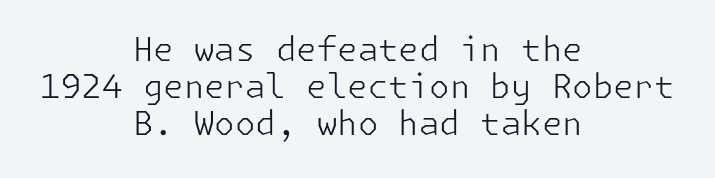
{"serif": "no", "italic": "no", "bold": "no", "weight": "light", "width": "normal", "stroke_contrast": "low", "x_height": "medium", "underline": "no", "align": "center", "line_spacing": "tight", "line_spacing_ratio": 1.12, "letter_spacing": "normal", "letter_spacing_em": 0.0, "glyph_px": 33}
